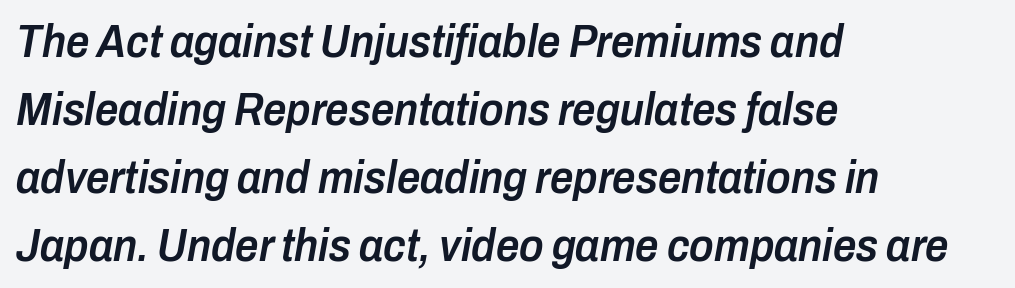
This sample has the flowing, uneven cadence of proportional lettering. The lines are quadded left. Style check: oblique. The rows are spaced the way most documents space them. The strokes are fattened partway — semibold, not bold. There is no visible air inserted between adjacent glyphs.
